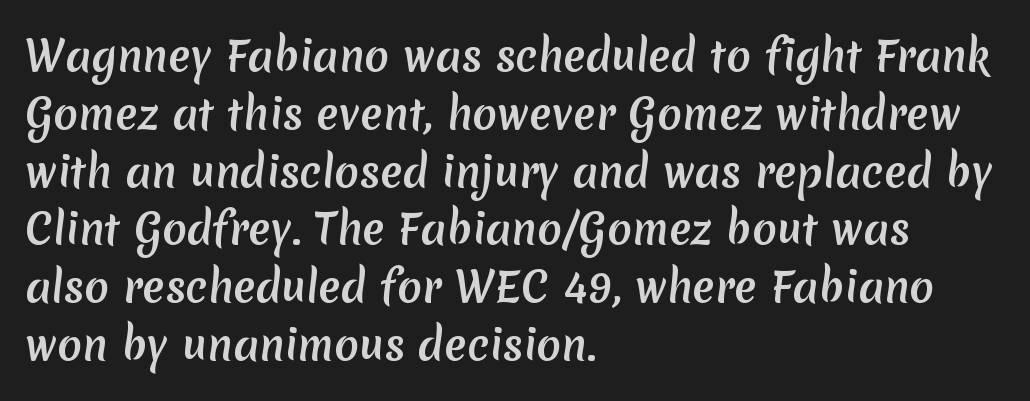
Q: Is the typeface a serif or a sans-serif typeface? A: Sans-serif.
Q: Is the text underlined? A: No.
Q: How is the paragraph aligned? A: Left-aligned.
Q: Is the spacing between letters normal or unusually wide? A: Normal.
Q: Is the spacing between lines tight, normal or loose? A: Normal.
Q: Width (condensed, normal, or wide)? A: Normal.
Q: Stroke contrast? A: Medium.
Q: x-height? A: Medium.
Q: Monospaced? A: No.
